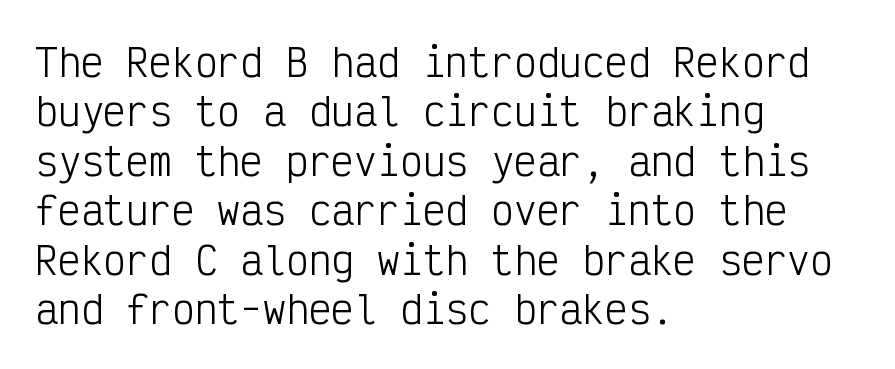
{"serif": "no", "italic": "no", "bold": "no", "weight": "light", "width": "condensed", "stroke_contrast": "low", "x_height": "medium", "monospaced": "yes", "underline": "no", "align": "left", "line_spacing": "normal", "line_spacing_ratio": 1.3, "letter_spacing": "normal", "letter_spacing_em": 0.0, "glyph_px": 38}
